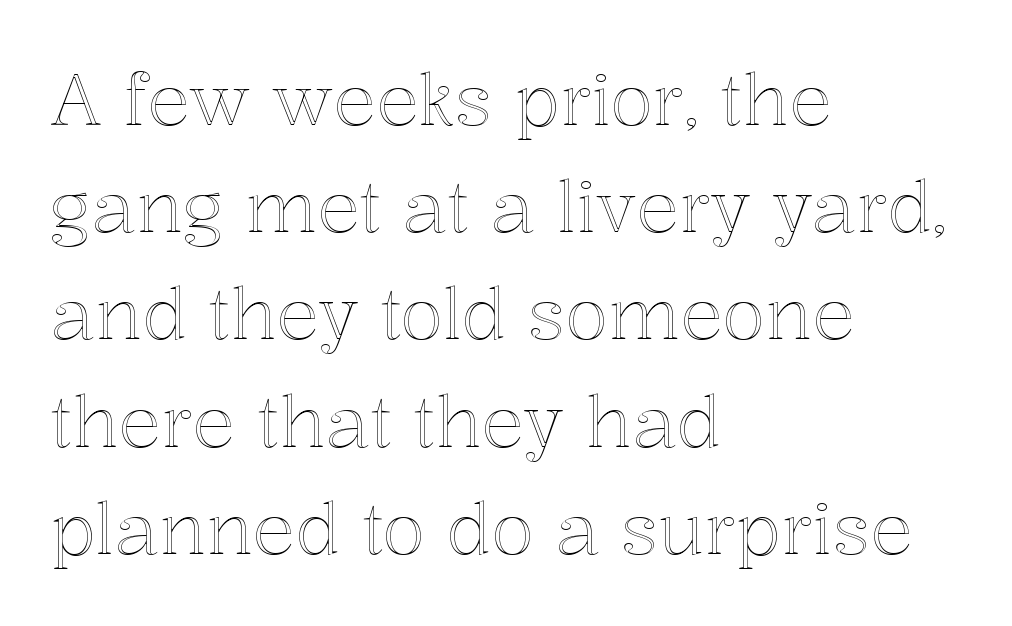
{"italic": "no", "width": "normal", "x_height": "medium", "monospaced": "no", "underline": "no", "align": "left", "line_spacing": "normal", "line_spacing_ratio": 1.51, "letter_spacing": "normal", "letter_spacing_em": 0.0, "glyph_px": 71}
